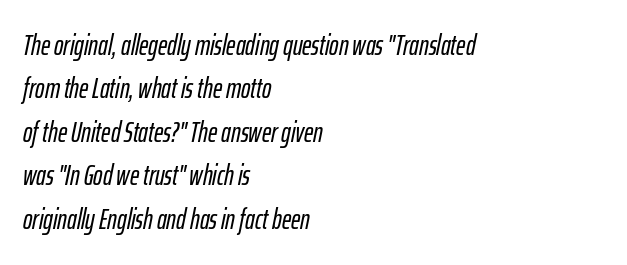
The image shows 28 px condensed type, italic (leaning right); set left-aligned, normal line spacing (1.55x), normal letter spacing, not underlined; low stroke contrast and a medium x-height.
